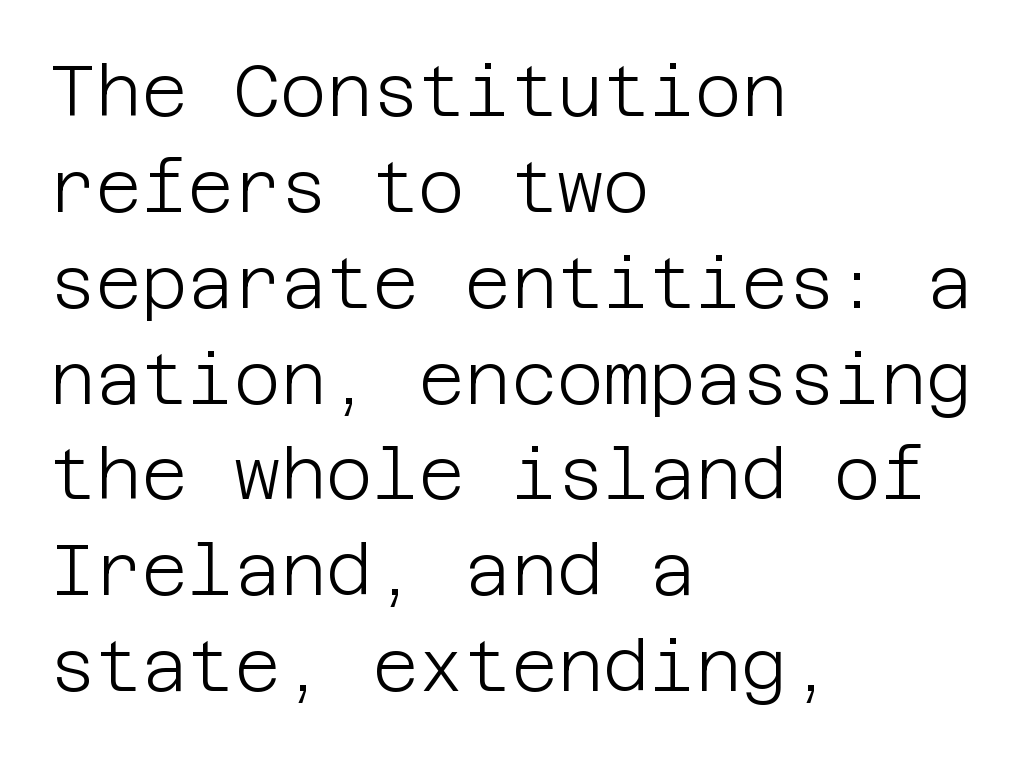
Characters follow at the spacing the type designer built in. Is the type heavy? It reads as light-to-regular instead. In terms of leading, this rendering sits right in the middle. Unmarked baselines from the first word to the last. The type family on display is of the sans-serif kind. This rendering uses left alignment, leaving the right contour irregular.
